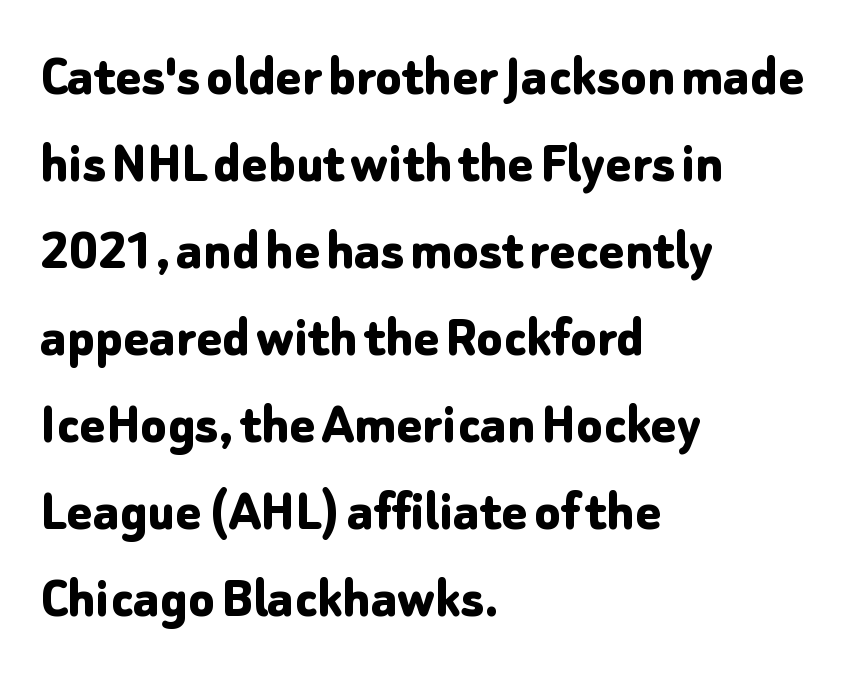
The glyphs have the mass of a bold cut. One glance says typical: line gaps are just what's usual. Do the letters lean? They stand straight. Every row of glyphs begins at an identical x-position on the left. Decoration check: the copy has no underline. The letters advance in unequal steps, a hallmark of proportional type.
